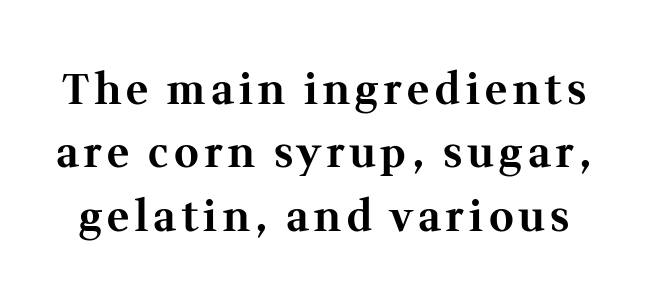
You can tell it's not italic because the verticals are truly vertical. A typesetter would call this leading conventional body-copy spacing. These words are printed bold, with thick strokes throughout. The passage shown is typed in a proportional face where columns would drift. The words here are not underlined.
